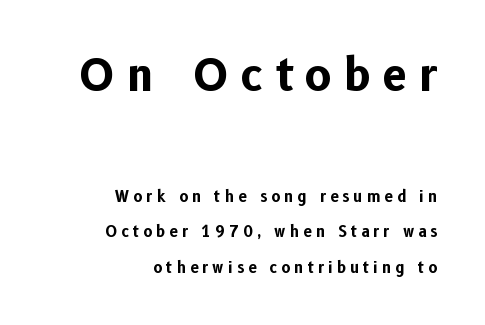
The image shows 44 px bold sans-serif type, upright; set right-aligned, loose line spacing (2.36x), unusually wide letter spacing (+0.28 em), not underlined; the first (top) block is 2.93x larger; low stroke contrast and a medium x-height.
